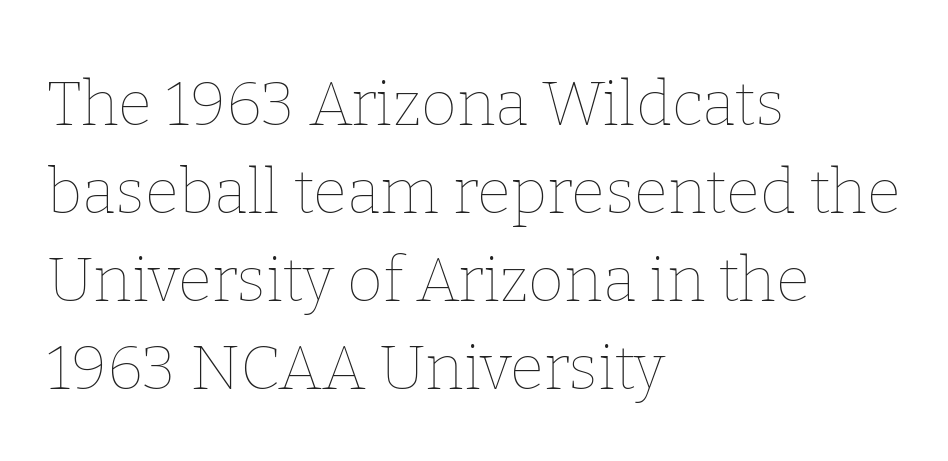
The image shows 62 px thin type, upright; set left-aligned, normal line spacing (1.42x), normal letter spacing, not underlined; low stroke contrast and a medium x-height.
